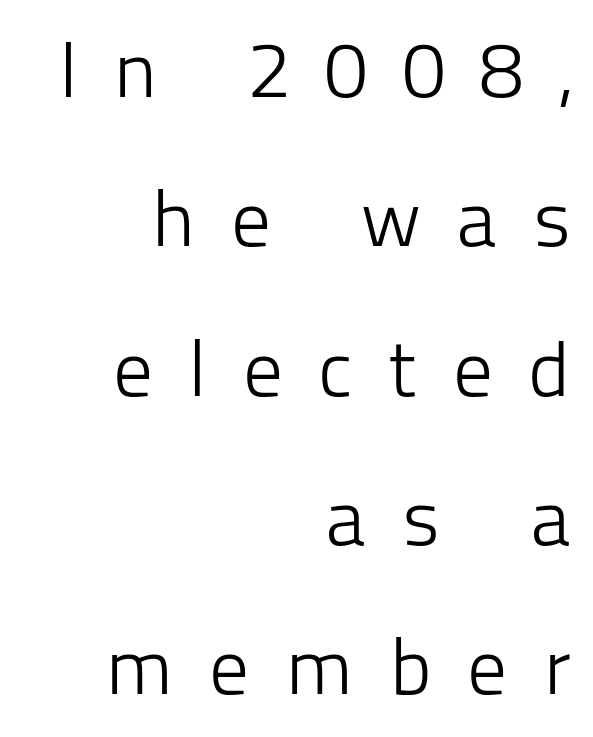
{"serif": "no", "italic": "no", "bold": "no", "weight": "light", "width": "normal", "stroke_contrast": "low", "x_height": "medium", "monospaced": "no", "underline": "no", "align": "right", "line_spacing_ratio": 1.89, "letter_spacing": "wide", "letter_spacing_em": 0.45, "glyph_px": 79}
